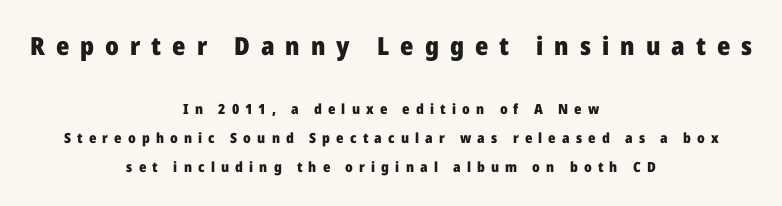
The image shows 25 px bold type, upright; set centered, loose line spacing (2.06x), unusually wide letter spacing (+0.44 em), not underlined; the first (top) block is 1.79x larger.
